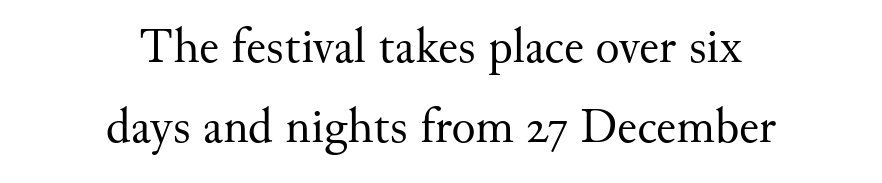
Q: Is the text bold? A: No.
Q: Is the text italic (slanted)? A: No, it is upright.
Q: Is the typeface a serif or a sans-serif typeface? A: Serif.
Q: Is the text underlined? A: No.
Q: How is the paragraph aligned? A: Centered.
Q: Is the spacing between letters normal or unusually wide? A: Normal.
Q: Is the spacing between lines tight, normal or loose? A: Normal.
Q: Width (condensed, normal, or wide)? A: Normal.
Q: Stroke contrast? A: Medium.
Q: x-height? A: Small.
Q: Monospaced? A: No.
